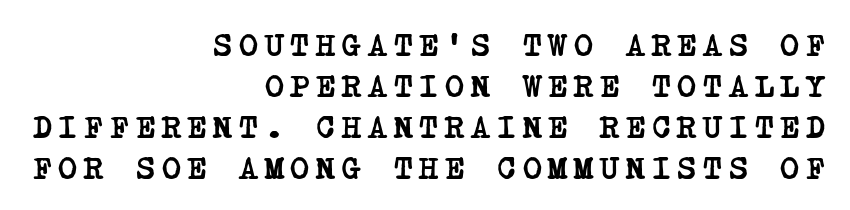
The image shows 32 px semibold, condensed serif type; set right-aligned, normal line spacing (1.28x), unusually wide letter spacing (+0.22 em), not underlined; low stroke contrast and a large x-height.
